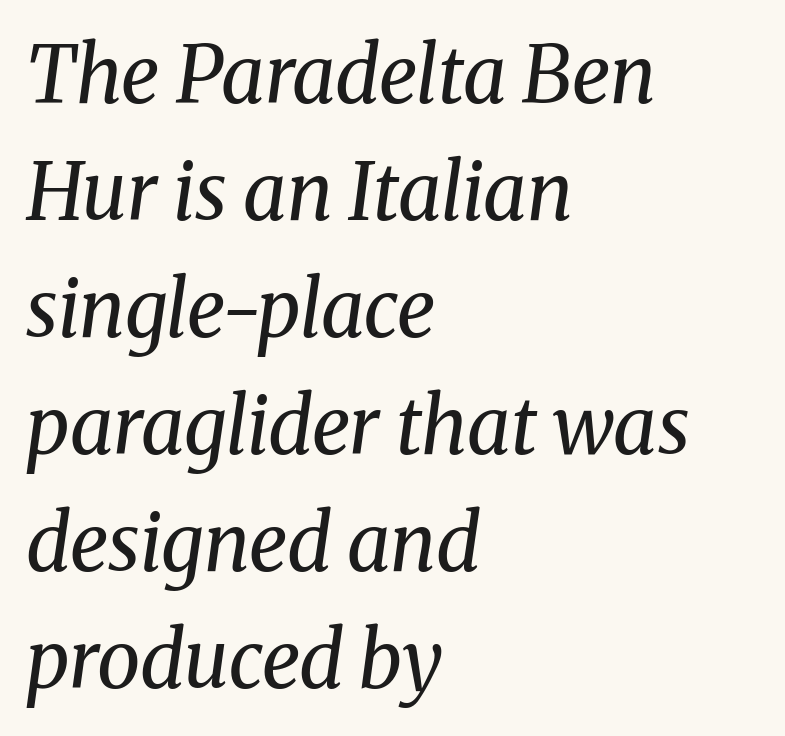
The image shows 78 px regular-weight serif type, italic (leaning right); set left-aligned, normal line spacing (1.5x), normal letter spacing, not underlined; medium stroke contrast and a medium x-height.
